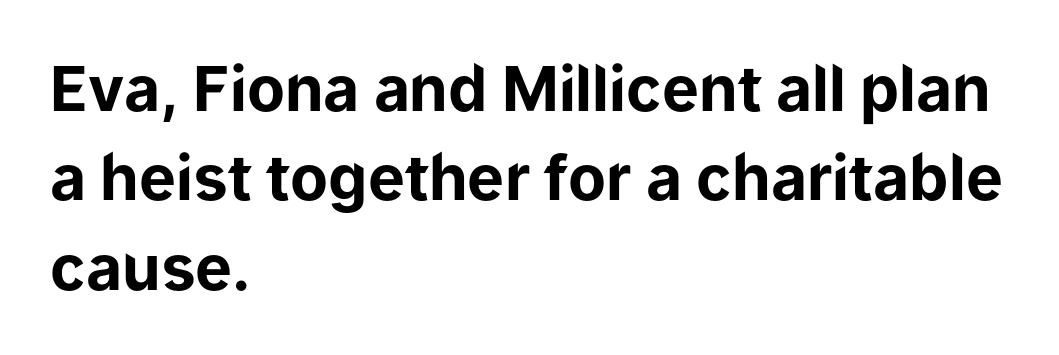
Each line starts at the same left margin while the right side varies. Students, observe: this is what conventionally led text looks like. The strokes are fattened all the way to bold. Words appear dense and cohesive because spacing is normal. The designer went with a sans here, leaving each stem footless. Check the space under the baseline: it is left empty.
